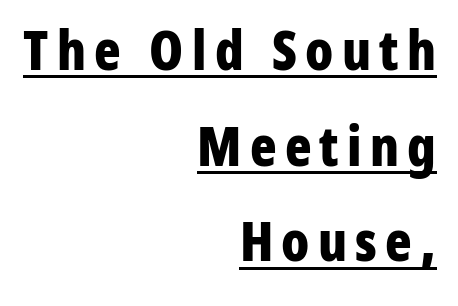
The image shows 55 px bold, condensed sans-serif type, upright; set right-aligned, line spacing 1.74x, underlined; low stroke contrast and a medium x-height.
